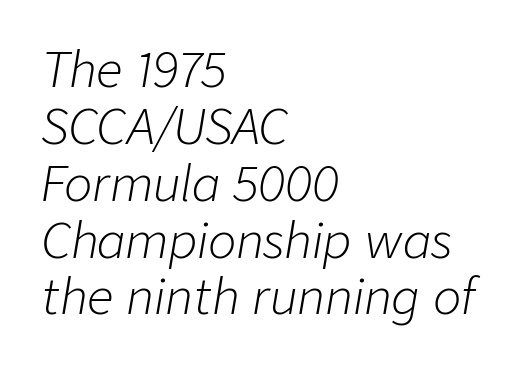
Characters are canted at an angle relative to the baseline's perpendicular. Teacher's note: observe the even left margin — that is flush-left alignment. The passage shown has conventional tracking throughout. Caption: face not bold, strokes unweighted. A typesetter would call this proportional, since set widths differ per character.
